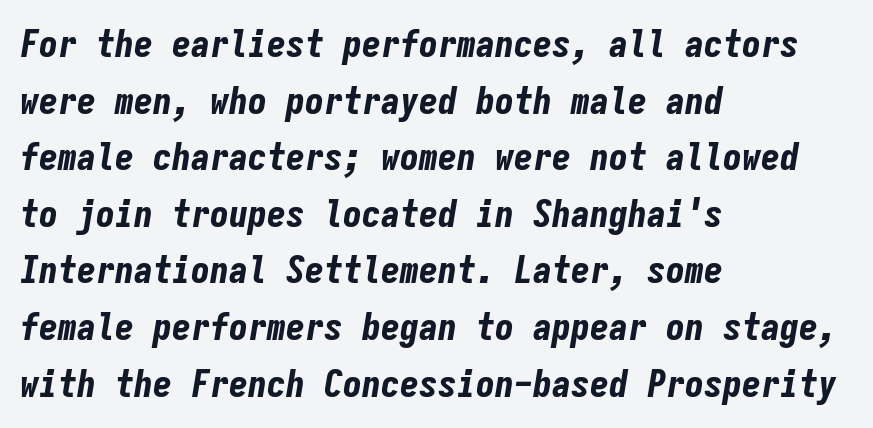
The face used here is rendered with its standard letterfit. Strong, thick strokes mark this as bold type. Caption: multi-line text, flush left, ragged right. An italicized treatment has been applied to the whole sample.
